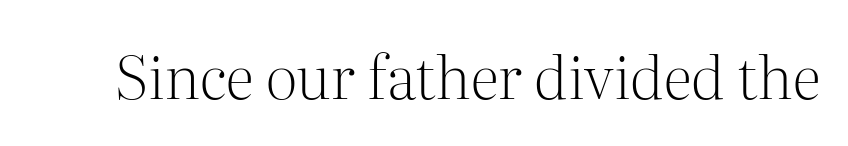
Q: Is the text bold? A: No.
Q: Is the text italic (slanted)? A: No, it is upright.
Q: Is the typeface a serif or a sans-serif typeface? A: Serif.
Q: Is the text underlined? A: No.
Q: Is the spacing between letters normal or unusually wide? A: Normal.
Q: Width (condensed, normal, or wide)? A: Normal.
Q: Stroke contrast? A: Medium.
Q: x-height? A: Medium.
Q: Monospaced? A: No.
